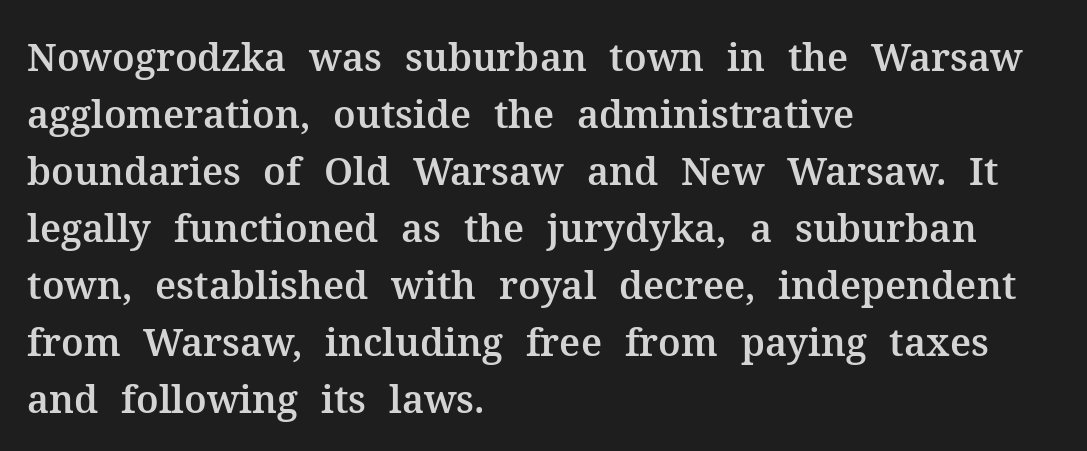
Students, observe: this is what conventionally led text looks like. Underline: absent. Vertical strokes here are truly vertical. Yep, those are serifs on the letters. Glyph-to-glyph distance matches everyday printed text. The paragraph has a hard left edge and a soft right edge.
